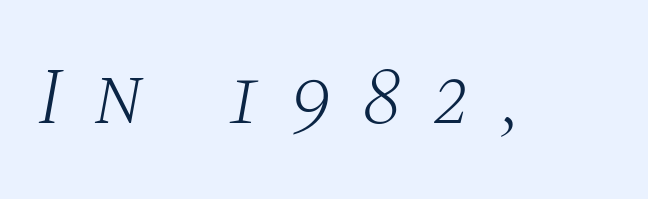
{"serif": "yes", "italic": "yes", "lean": "right", "slant_degrees": 10, "bold": "no", "weight": "light", "width": "normal", "stroke_contrast": "medium", "x_height": "large", "monospaced": "no", "underline": "no", "letter_spacing": "wide", "letter_spacing_em": 0.37, "glyph_px": 80}
